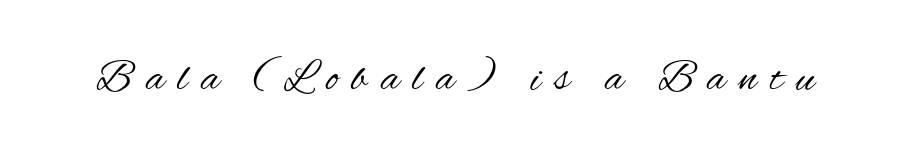
The image shows 44 px regular-weight, condensed sans-serif type; set unusually wide letter spacing (+0.3 em), not underlined; medium stroke contrast and a small x-height.
